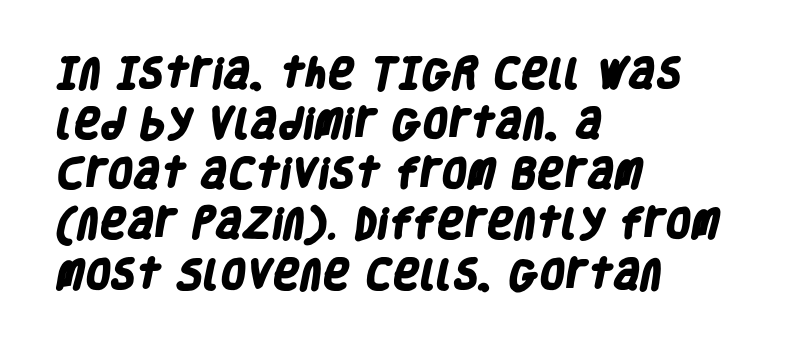
{"serif": "no", "bold": "yes", "weight": "heavy", "width": "condensed", "stroke_contrast": "low", "x_height": "large", "monospaced": "no", "underline": "no", "align": "left", "line_spacing": "normal", "line_spacing_ratio": 1.52, "letter_spacing": "normal", "letter_spacing_em": 0.0, "glyph_px": 33}
